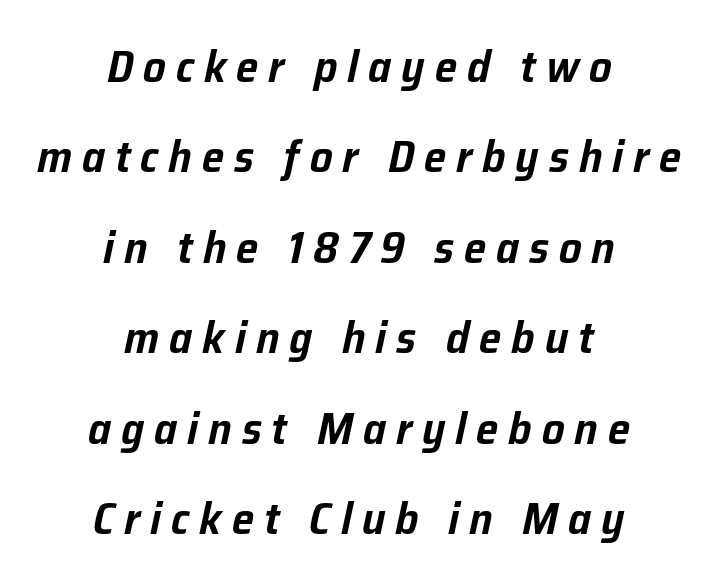
{"italic": "yes", "lean": "right", "slant_degrees": 12, "width": "normal", "stroke_contrast": "low", "x_height": "medium", "monospaced": "no", "underline": "no", "align": "center", "line_spacing": "loose", "line_spacing_ratio": 2.01, "letter_spacing": "wide", "letter_spacing_em": 0.22, "glyph_px": 45}
